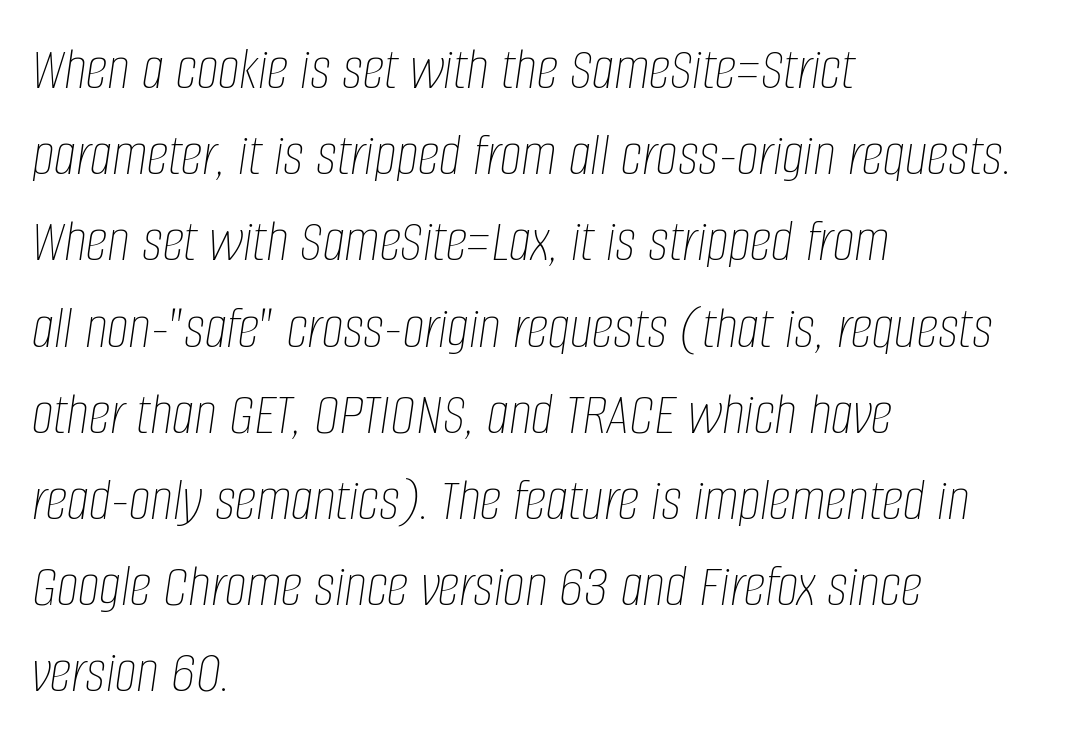
What's the leading like? Ordinary, nothing unusual. Underline: absent. A light-to-regular cut is what we see here. Think of a printed novel: that variable character pitch is what you see here. Every row of glyphs begins at an identical x-position on the left.
